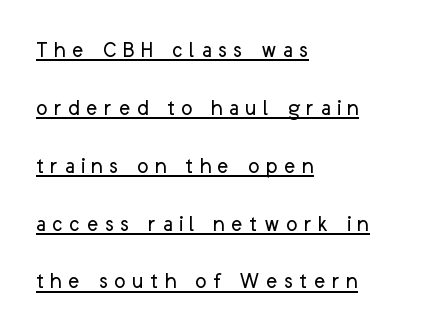
The letterforms sit at book weight or below. The line-height multiplier appears high, well above default. Is there an underline? Yes — a line sits under the letters. The lettering holds an erect, upright posture throughout. Spacing between characters has been opened up far beyond the box default. The paragraph shown leans on its left margin.
